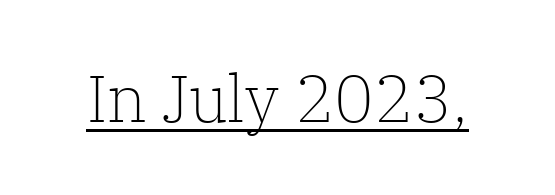
Observe the ordinary spacing: letters are neighbours, not strangers. Quick note: underline on. The letterforms sit at book weight or below. Does the type have serifs? Yes, each stem ends in a small foot. The axis of the letterforms is exactly vertical.
